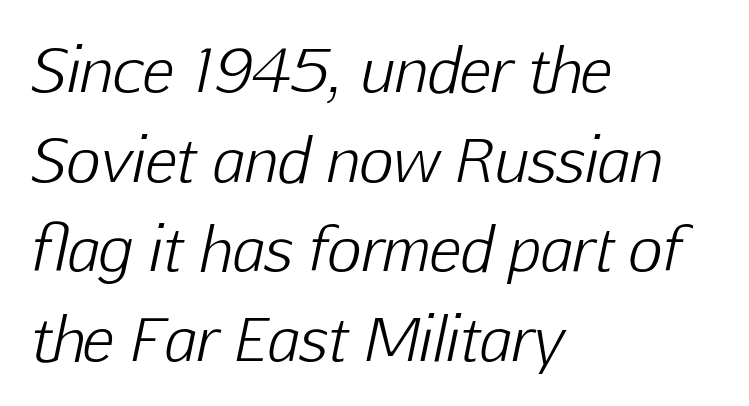
Q: Is the text bold? A: No.
Q: Is the text italic (slanted)? A: Yes, it leans right by about 12 degrees.
Q: Is the text underlined? A: No.
Q: How is the paragraph aligned? A: Left-aligned.
Q: Is the spacing between letters normal or unusually wide? A: Normal.
Q: Is the spacing between lines tight, normal or loose? A: Normal.
Q: Width (condensed, normal, or wide)? A: Normal.
Q: Stroke contrast? A: Low.
Q: x-height? A: Medium.
Q: Monospaced? A: No.
